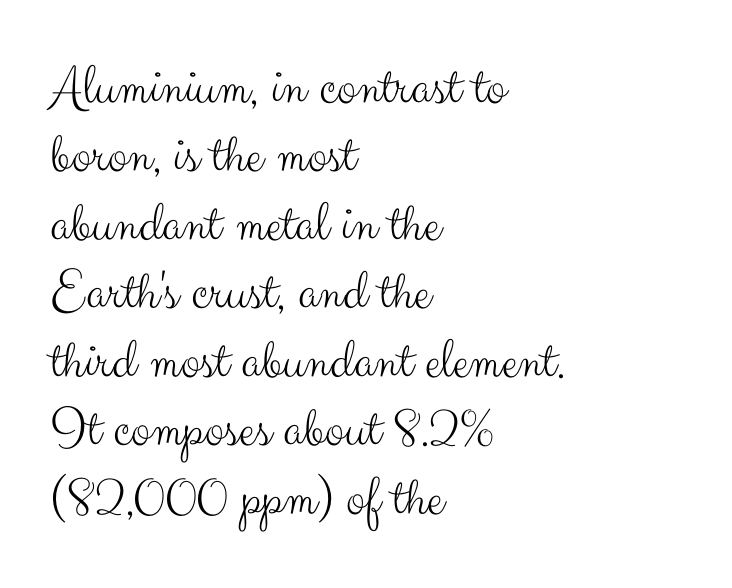
The image shows 58 px light sans-serif type; set left-aligned, line spacing 1.18x, normal letter spacing, not underlined; medium stroke contrast and a small x-height.
